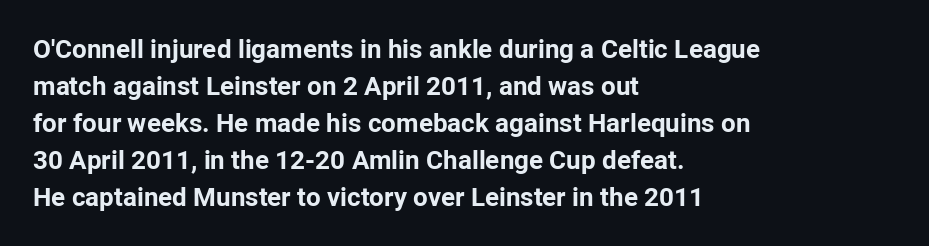
These words are printed bold, with thick strokes throughout. Between one letter and the next there's only the usual sliver of space. The letters stand straight up with perfectly vertical stems. The rendering anchors every line to the left-hand side. The leading is moderate, giving the passage an even texture.
